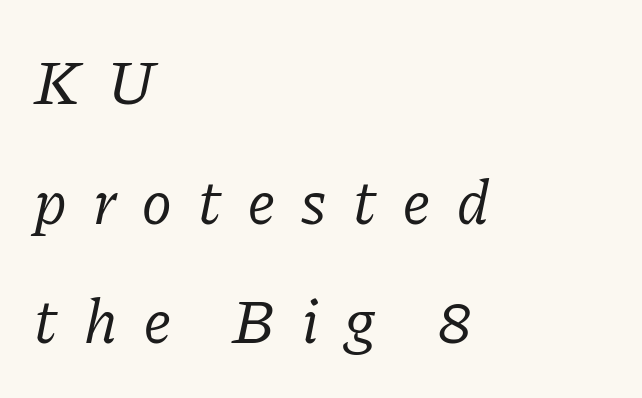
The image shows 63 px regular-weight serif type, italic (leaning right); set left-aligned, loose line spacing (1.9x), unusually wide letter spacing (+0.42 em), not underlined; low stroke contrast and a medium x-height.
